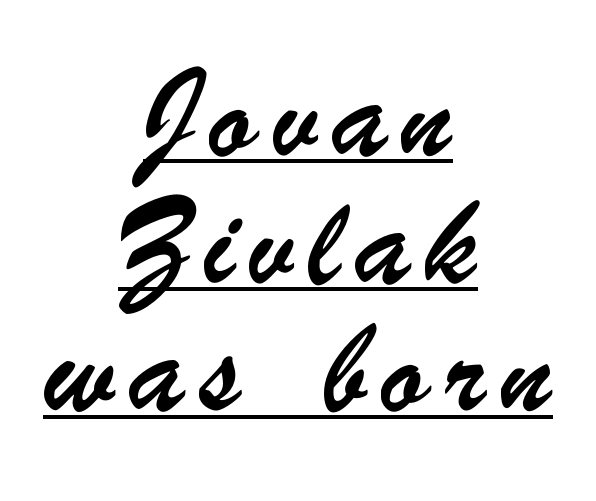
{"serif": "no", "width": "condensed", "stroke_contrast": "low", "x_height": "small", "monospaced": "no", "underline": "yes", "align": "center", "line_spacing": "loose", "line_spacing_ratio": 2.28, "letter_spacing": "wide", "letter_spacing_em": 0.24, "glyph_px": 56}
